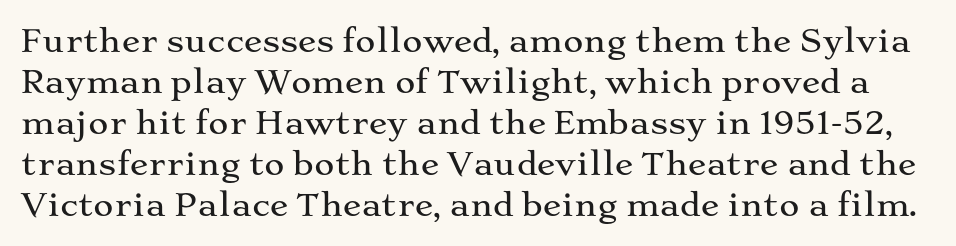
{"serif": "yes", "italic": "no", "width": "wide", "stroke_contrast": "medium", "x_height": "medium", "monospaced": "no", "underline": "no", "line_spacing": "normal", "line_spacing_ratio": 1.32, "letter_spacing": "normal", "letter_spacing_em": 0.0, "glyph_px": 31}
